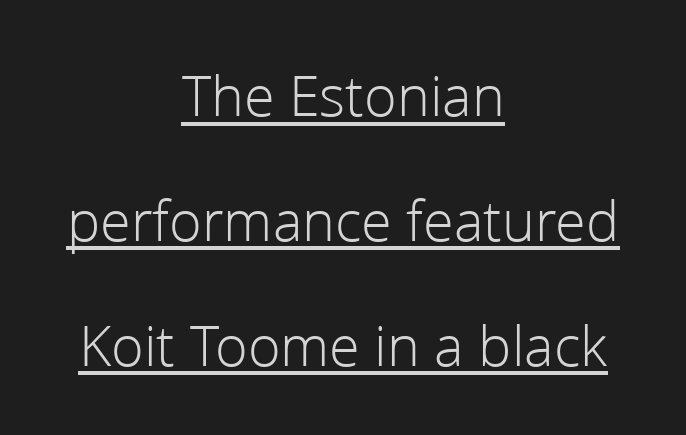
Q: Is the text bold? A: No.
Q: Is the text italic (slanted)? A: No, it is upright.
Q: Is the typeface a serif or a sans-serif typeface? A: Sans-serif.
Q: Is the text underlined? A: Yes.
Q: How is the paragraph aligned? A: Centered.
Q: Is the spacing between letters normal or unusually wide? A: Normal.
Q: Is the spacing between lines tight, normal or loose? A: Loose.
Q: Width (condensed, normal, or wide)? A: Normal.
Q: Stroke contrast? A: Low.
Q: x-height? A: Medium.
Q: Monospaced? A: No.
